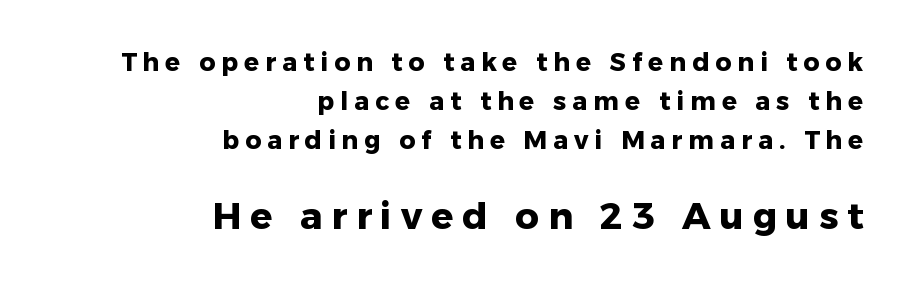
{"serif": "no", "italic": "no", "bold": "yes", "weight": "heavy", "width": "normal", "stroke_contrast": "low", "x_height": "medium", "monospaced": "no", "underline": "no", "align": "right", "line_spacing": "normal", "line_spacing_ratio": 1.57, "letter_spacing": "wide", "letter_spacing_em": 0.24, "larger_block": "second", "size_ratio": 1.48, "glyph_px": 37}
